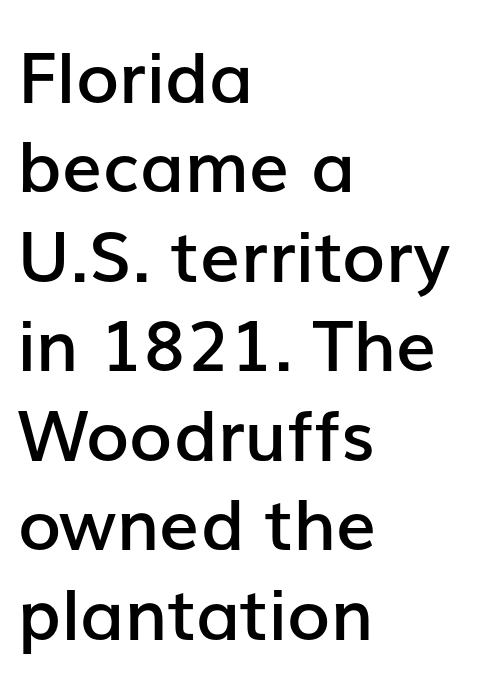
A bit beefed up — I'd call it semibold rather than bold. In terms of posture, this sample is upright. To sum up the face: it is a sans, with no serifs. What's the leading like? Ordinary, nothing unusual. Characters follow at the spacing the type designer built in.
